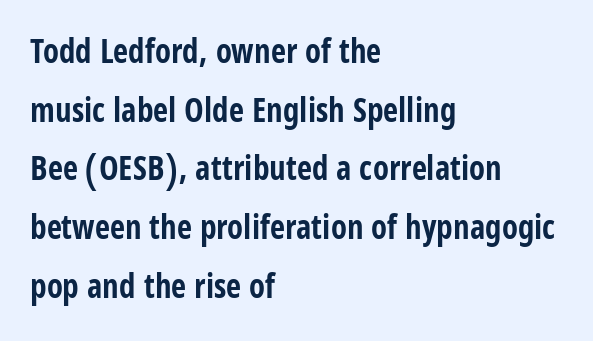
A typesetter would call this proportional, since set widths differ per character. A bare baseline throughout the passage. Between one letter and the next there's only the usual sliver of space. Does the weight exceed regular? Yes, all the way to bold.
